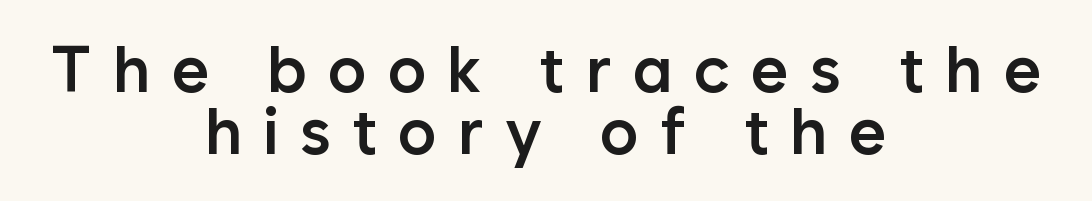
The image shows 65 px semibold sans-serif type, upright; set centered, tight line spacing (0.96x), unusually wide letter spacing (+0.32 em), not underlined; low stroke contrast and a medium x-height.
